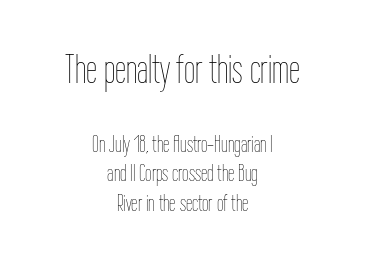
Q: Is the text bold? A: No.
Q: Is the text italic (slanted)? A: No, it is upright.
Q: Is the text underlined? A: No.
Q: How is the paragraph aligned? A: Centered.
Q: Is the spacing between letters normal or unusually wide? A: Normal.
Q: Is the spacing between lines tight, normal or loose? A: Normal.
Q: Which block of text is set in a larger size, the first (top) or the second (bottom)? A: The first (top) one.
Q: Width (condensed, normal, or wide)? A: Condensed.
Q: Stroke contrast? A: Low.
Q: x-height? A: Medium.
Q: Monospaced? A: No.
